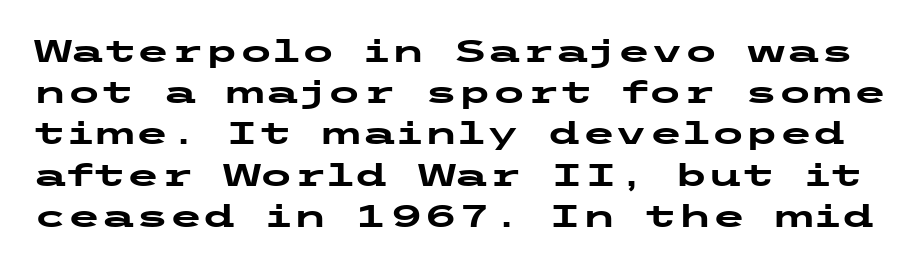
Honestly, there is no underline to notice here at all. Typographic density is high because the face is bold. The type sits square on the baseline with zero lean. Quick note: interline space is typical. Glyph-to-glyph distance matches everyday printed text.
